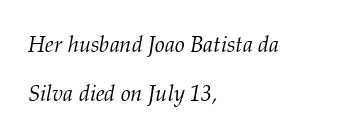
{"italic": "yes", "lean": "right", "slant_degrees": 12, "bold": "no", "underline": "no", "align": "left", "line_spacing": "loose", "line_spacing_ratio": 2.24, "letter_spacing": "normal", "letter_spacing_em": 0.0, "glyph_px": 22}
